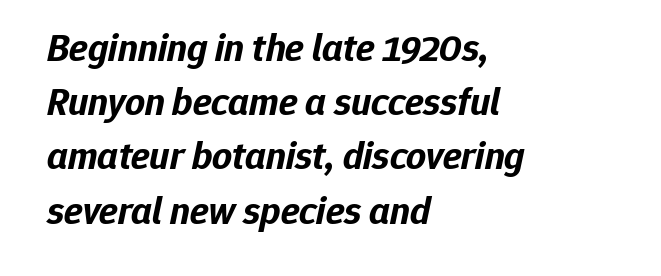
Q: Is the text bold? A: Yes.
Q: Is the text italic (slanted)? A: Yes, it leans right by about 12 degrees.
Q: Is the text underlined? A: No.
Q: How is the paragraph aligned? A: Left-aligned.
Q: Is the spacing between letters normal or unusually wide? A: Normal.
Q: Is the spacing between lines tight, normal or loose? A: Normal.
Q: Width (condensed, normal, or wide)? A: Normal.
Q: Stroke contrast? A: Low.
Q: x-height? A: Medium.
Q: Monospaced? A: No.
